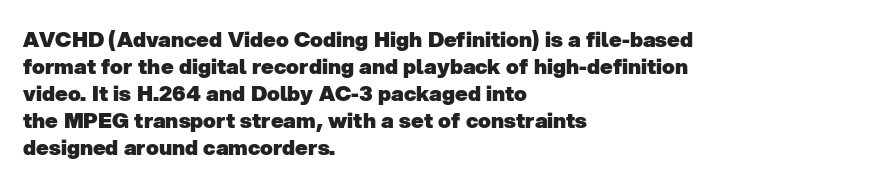
The space between consecutive lines is moderate. Left-aligned paragraph, ragged on the right. Just letters on the line, the space beneath them empty. Heft: maximum for text — a bold. Short note: letters normally spaced.
